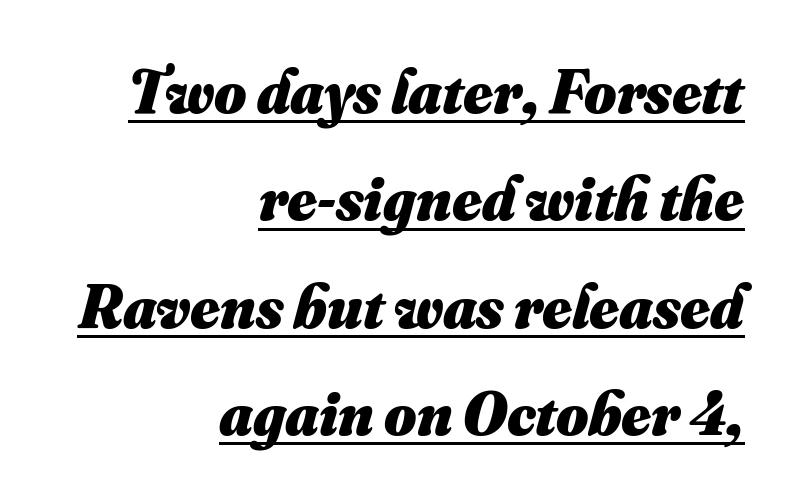
The image shows 62 px heavy type; set right-aligned, line spacing 1.73x, normal letter spacing, underlined; medium stroke contrast and a small x-height.
